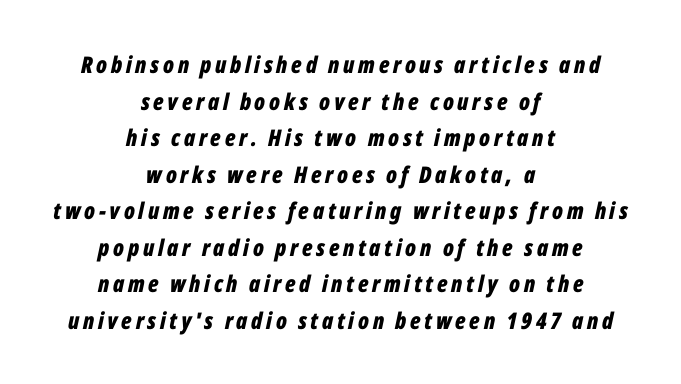
{"italic": "yes", "lean": "right", "slant_degrees": 12, "bold": "yes", "underline": "no", "align": "center", "line_spacing": "normal", "line_spacing_ratio": 1.59, "glyph_px": 23}
